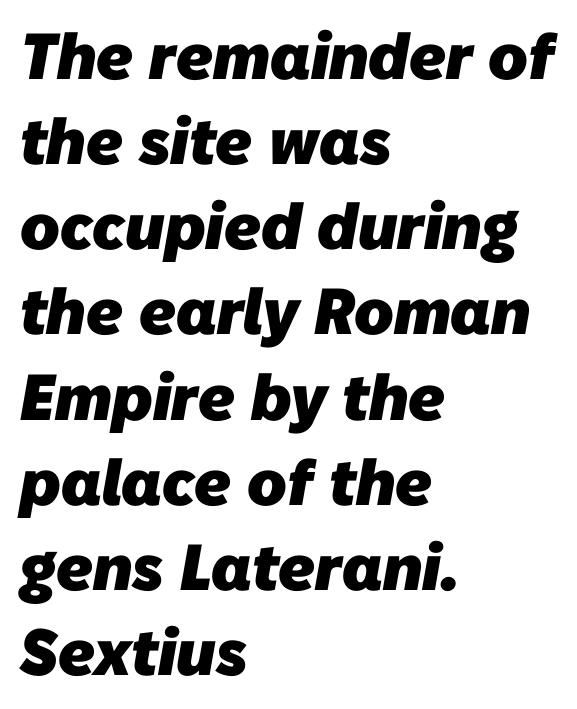
{"serif": "no", "bold": "yes", "weight": "heavy", "width": "normal", "stroke_contrast": "low", "x_height": "medium", "monospaced": "no", "underline": "no", "align": "left", "line_spacing": "normal", "line_spacing_ratio": 1.31, "letter_spacing": "normal", "letter_spacing_em": 0.0, "glyph_px": 65}
